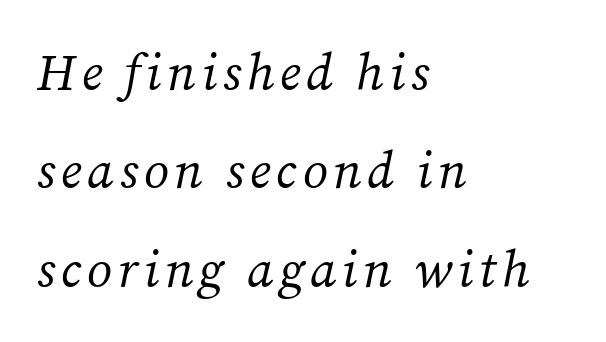
{"serif": "yes", "italic": "yes", "lean": "right", "slant_degrees": 12, "bold": "no", "weight": "regular", "width": "normal", "stroke_contrast": "medium", "x_height": "medium", "monospaced": "no", "underline": "no", "align": "left", "line_spacing": "loose", "line_spacing_ratio": 1.93, "glyph_px": 51}
